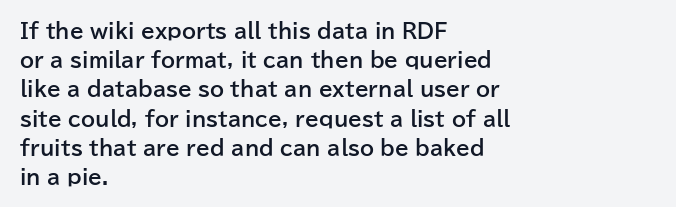
Q: Is the text bold? A: Yes.
Q: Is the text italic (slanted)? A: No, it is upright.
Q: Is the text underlined? A: No.
Q: How is the paragraph aligned? A: Left-aligned.
Q: Is the spacing between letters normal or unusually wide? A: Normal.
Q: Is the spacing between lines tight, normal or loose? A: Normal.
